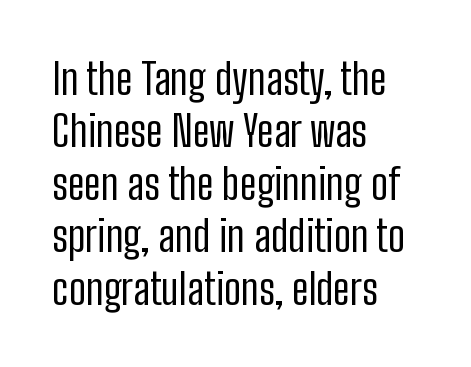
{"serif": "no", "italic": "no", "bold": "no", "weight": "regular", "width": "condensed", "stroke_contrast": "low", "x_height": "medium", "monospaced": "no", "underline": "no", "align": "left", "line_spacing_ratio": 1.22, "letter_spacing": "normal", "letter_spacing_em": 0.0, "glyph_px": 43}
